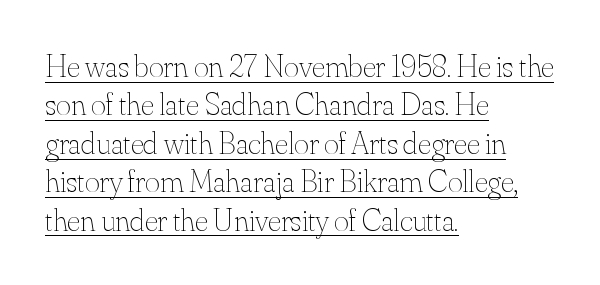
{"italic": "no", "bold": "no", "weight": "thin", "width": "normal", "stroke_contrast": "medium", "x_height": "small", "monospaced": "no", "underline": "yes", "align": "left", "line_spacing_ratio": 1.2, "letter_spacing": "normal", "letter_spacing_em": 0.0, "glyph_px": 32}
